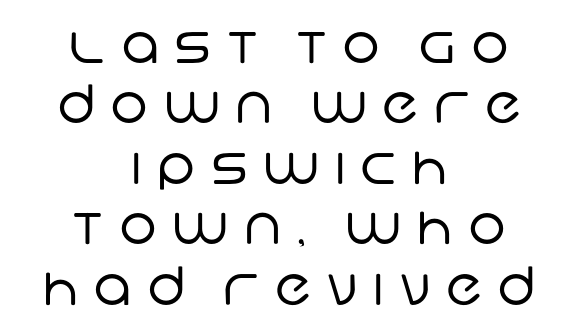
Spacing verdict: proportional, widths tailored to each character. The lines are quadded center. You could barely slide anything between these rows. Descenders are the only things crossing below the line. The font family rendered here belongs to the sans-serif group. No chunkiness to these letters — they're not bold.
